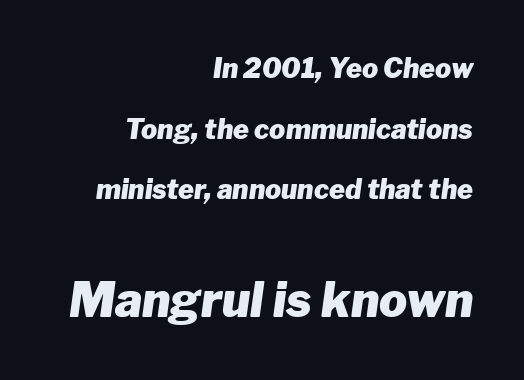
The image shows 47 px heavy type, italic (leaning right); set right-aligned, loose line spacing (2.25x), normal letter spacing, not underlined; the second (bottom) block is 1.74x larger; low stroke contrast and a medium x-height.
